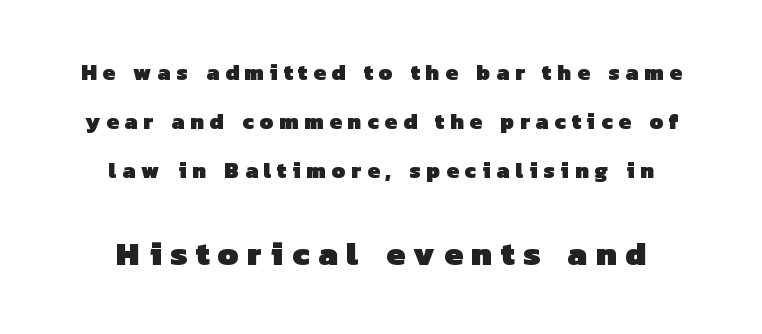
The image shows 33 px heavy sans-serif type; set centered, loose line spacing (2.22x), unusually wide letter spacing (+0.27 em), not underlined; the second (bottom) block is 1.5x larger; low stroke contrast and a medium x-height.
